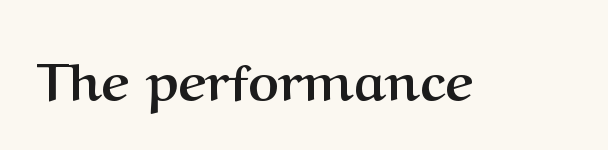
These lines are rendered in a variable-pitch font. A full-strength bold gives these letters their thick strokes. Nope, not italic — everything's standing straight. Unlike a clean sans, this face finishes its strokes with serifs.
